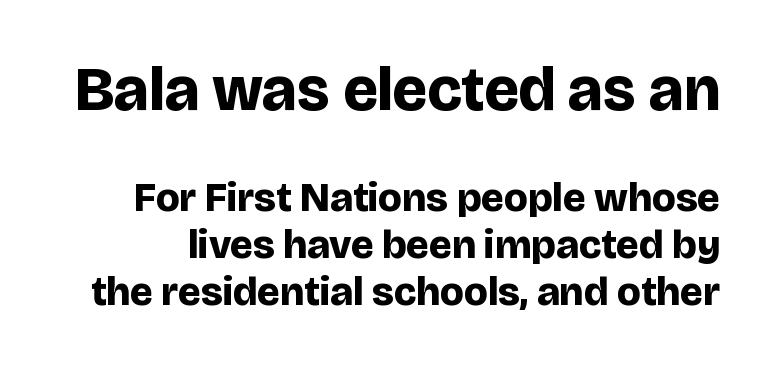
Q: Is the text bold? A: Yes.
Q: Is the text italic (slanted)? A: No, it is upright.
Q: Is the typeface a serif or a sans-serif typeface? A: Sans-serif.
Q: Is the text underlined? A: No.
Q: Is the spacing between letters normal or unusually wide? A: Normal.
Q: Is the spacing between lines tight, normal or loose? A: Tight.
Q: Which block of text is set in a larger size, the first (top) or the second (bottom)? A: The first (top) one.
Q: Width (condensed, normal, or wide)? A: Normal.
Q: Stroke contrast? A: Low.
Q: x-height? A: Large.
Q: Monospaced? A: No.
